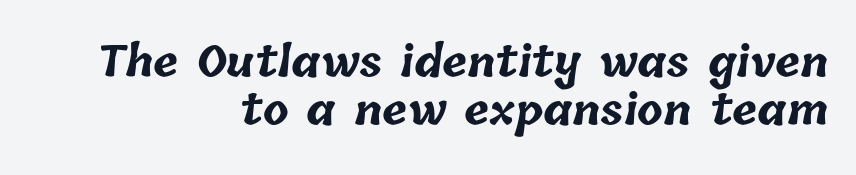
Check the space under the baseline: it is left empty. Do the characters align in a grid? No, the font is proportional. Its strokes are broad and dark, the hallmark of bold type. One glance says dense: line gaps are narrower than usual. Tracking value appears to be zero — textbook default spacing. These lines are set flush right with a ragged left edge.
